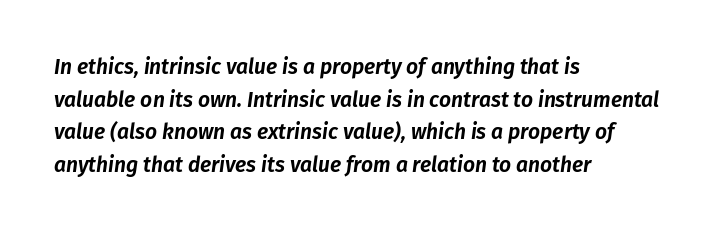
Q: Is the text italic (slanted)? A: Yes, it leans right by about 8 degrees.
Q: Is the text underlined? A: No.
Q: How is the paragraph aligned? A: Left-aligned.
Q: Is the spacing between letters normal or unusually wide? A: Normal.
Q: Is the spacing between lines tight, normal or loose? A: Normal.
